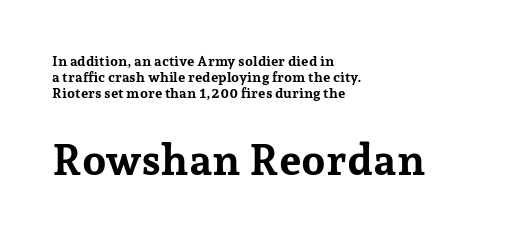
The image shows 43 px bold serif type, upright; set left-aligned, tight line spacing (1.13x), normal letter spacing, not underlined; the second (bottom) block is 3.07x larger; low stroke contrast and a medium x-height.
